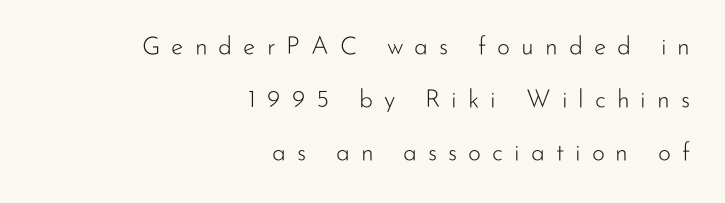
{"italic": "no", "bold": "no", "underline": "no", "align": "right", "line_spacing": "loose", "line_spacing_ratio": 2.13, "letter_spacing": "wide", "letter_spacing_em": 0.44, "glyph_px": 25}
